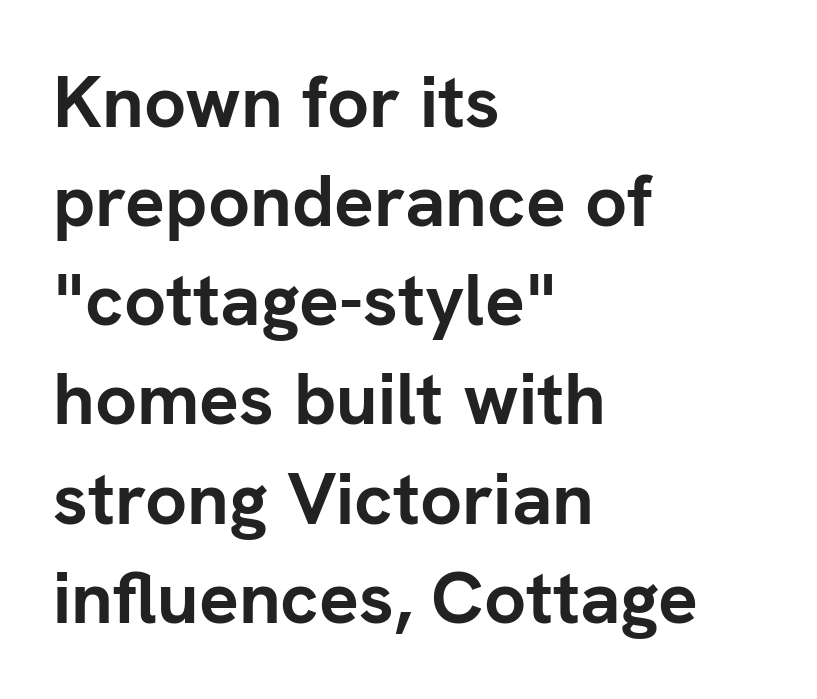
The image shows 74 px semibold sans-serif type, upright; set left-aligned, normal line spacing (1.34x), normal letter spacing, not underlined; low stroke contrast and a medium x-height.
